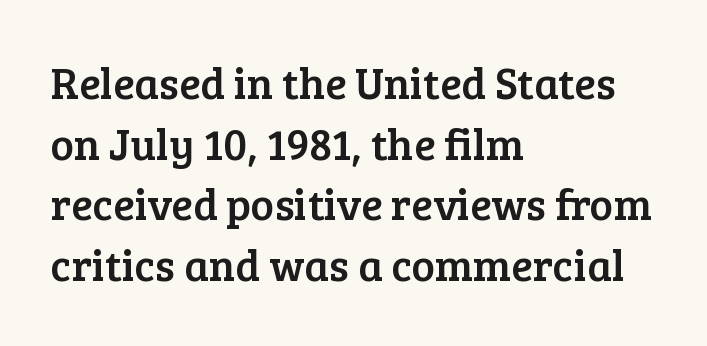
{"serif": "yes", "italic": "no", "width": "normal", "stroke_contrast": "low", "x_height": "medium", "monospaced": "no", "underline": "no", "align": "left", "line_spacing": "normal", "line_spacing_ratio": 1.38, "letter_spacing": "normal", "letter_spacing_em": 0.0, "glyph_px": 44}
